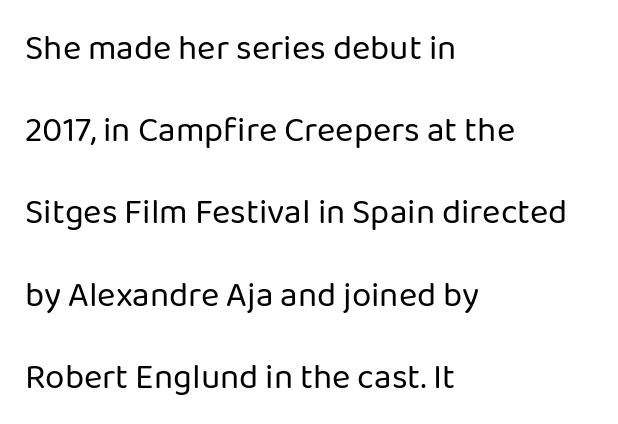
The image shows 35 px regular-weight sans-serif type, upright; set left-aligned, loose line spacing (2.35x), normal letter spacing, not underlined; low stroke contrast and a medium x-height.
